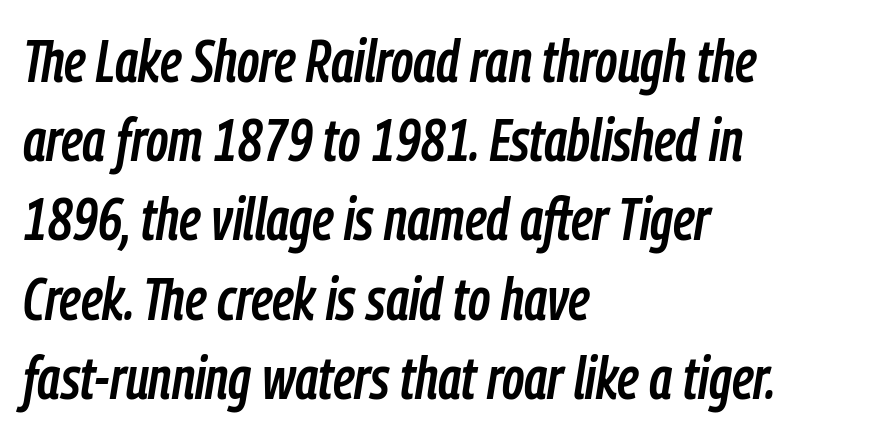
The image shows 60 px condensed type, italic (leaning right); set left-aligned, normal line spacing (1.32x), normal letter spacing, not underlined; low stroke contrast and a medium x-height.
